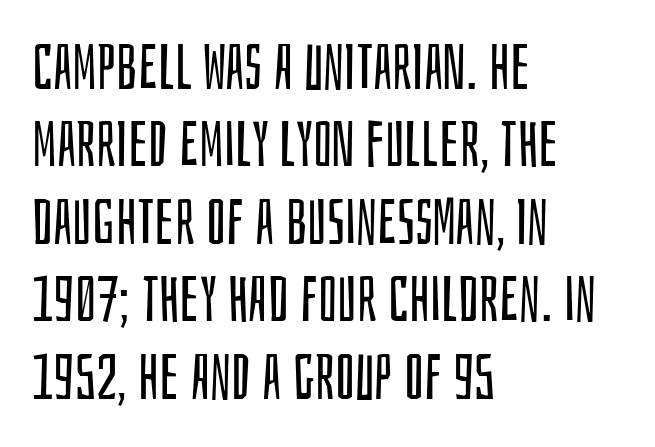
Q: Is the text bold? A: No.
Q: Is the text italic (slanted)? A: No, it is upright.
Q: Is the typeface a serif or a sans-serif typeface? A: Sans-serif.
Q: Is the text underlined? A: No.
Q: How is the paragraph aligned? A: Left-aligned.
Q: Is the spacing between letters normal or unusually wide? A: Normal.
Q: Width (condensed, normal, or wide)? A: Condensed.
Q: Stroke contrast? A: Low.
Q: x-height? A: Large.
Q: Monospaced? A: No.
